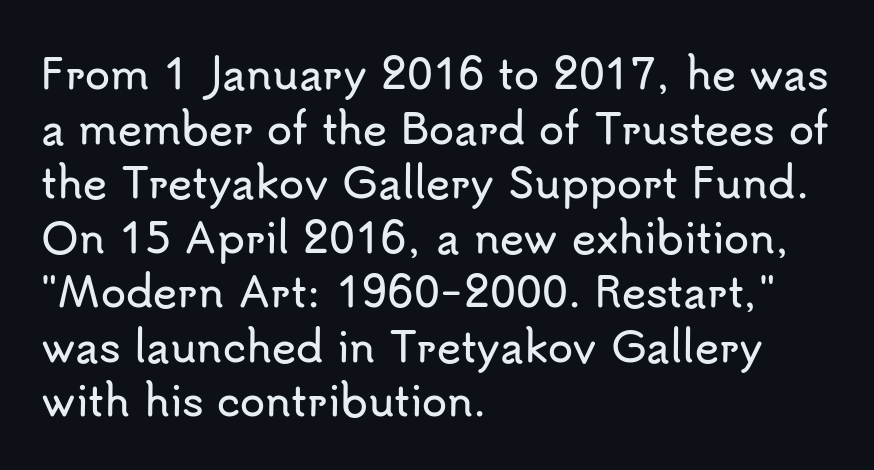
{"serif": "no", "italic": "no", "width": "normal", "stroke_contrast": "low", "x_height": "small", "monospaced": "no", "underline": "no", "align": "left", "line_spacing": "normal", "line_spacing_ratio": 1.33, "letter_spacing": "normal", "letter_spacing_em": 0.0, "glyph_px": 41}
